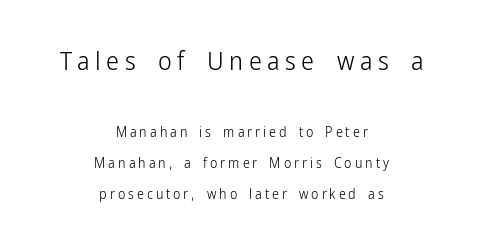
Q: Is the text bold? A: No.
Q: Is the text italic (slanted)? A: No, it is upright.
Q: Is the text underlined? A: No.
Q: How is the paragraph aligned? A: Centered.
Q: Is the spacing between letters normal or unusually wide? A: Unusually wide.
Q: Is the spacing between lines tight, normal or loose? A: Loose.
Q: Which block of text is set in a larger size, the first (top) or the second (bottom)? A: The first (top) one.
